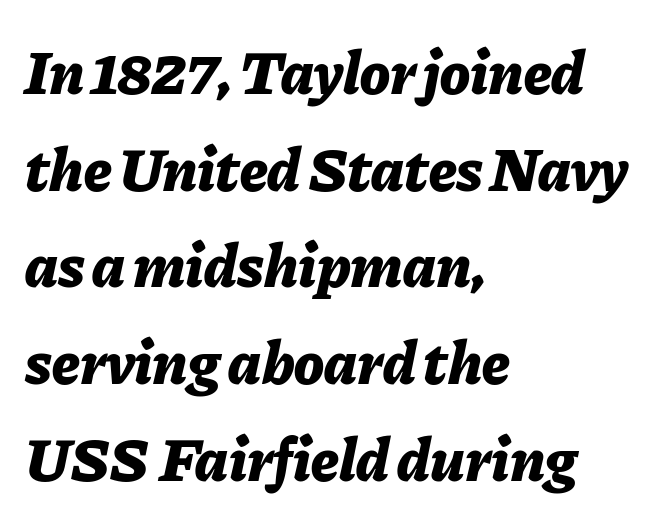
{"italic": "yes", "lean": "right", "slant_degrees": 11, "bold": "yes", "weight": "bold", "width": "normal", "stroke_contrast": "low", "x_height": "medium", "monospaced": "no", "underline": "no", "align": "left", "line_spacing": "normal", "line_spacing_ratio": 1.56, "letter_spacing": "normal", "letter_spacing_em": 0.0, "glyph_px": 62}
